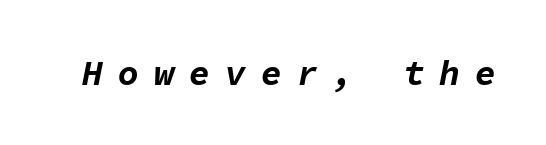
{"italic": "yes", "lean": "right", "slant_degrees": 11, "bold": "yes", "weight": "bold", "width": "normal", "stroke_contrast": "low", "x_height": "medium", "monospaced": "yes", "underline": "no", "letter_spacing": "wide", "letter_spacing_em": 0.42, "glyph_px": 35}
